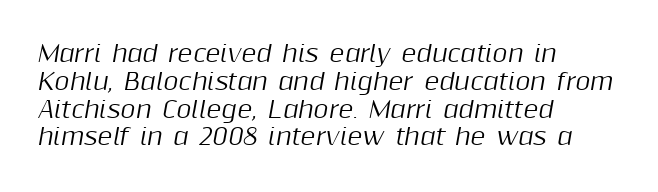
Q: Is the text italic (slanted)? A: Yes, it leans right by about 10 degrees.
Q: Is the text underlined? A: No.
Q: How is the paragraph aligned? A: Left-aligned.
Q: Is the spacing between letters normal or unusually wide? A: Normal.
